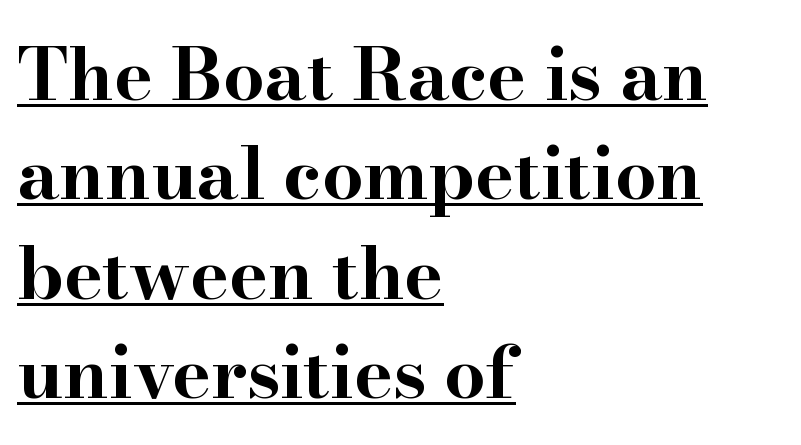
Is there much room between lines? A standard amount, neither cramped nor airy. Italic? Not at all — the glyphs are vertical. Characters follow at the spacing the type designer built in. You can tell from the footed stems that serif type was used. How heavy is the stroke? Heavy — this is a bold.
